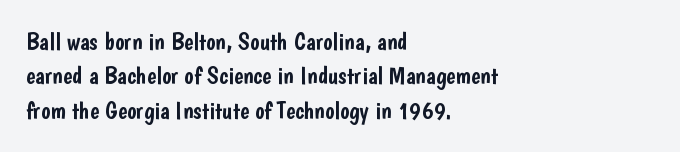
Style check: upright. All the whitespace from short lines collects on the right. Rule under the text: the space is simply empty. Leading matches the norm, producing a regular column.
